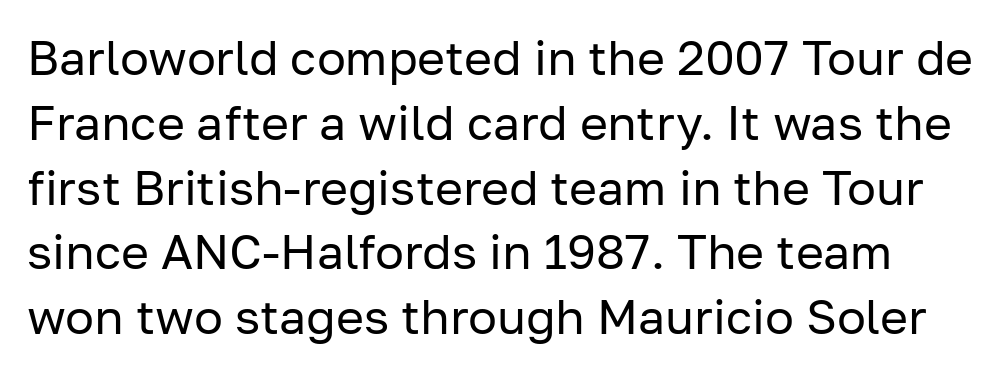
Q: Is the text bold? A: No.
Q: Is the text italic (slanted)? A: No, it is upright.
Q: Is the typeface a serif or a sans-serif typeface? A: Sans-serif.
Q: Is the text underlined? A: No.
Q: Is the spacing between letters normal or unusually wide? A: Normal.
Q: Is the spacing between lines tight, normal or loose? A: Normal.
Q: Width (condensed, normal, or wide)? A: Normal.
Q: Stroke contrast? A: Low.
Q: x-height? A: Medium.
Q: Monospaced? A: No.
